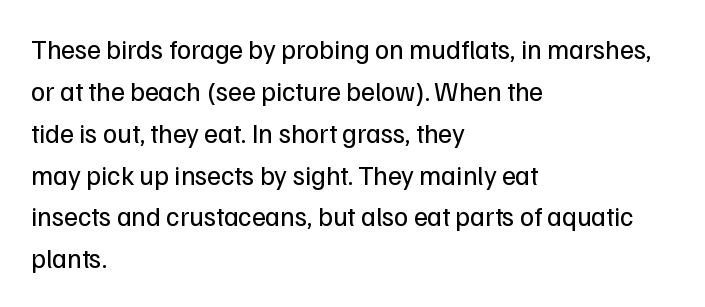
Anything drawn beneath the words? Only blank space. Each word holds together tightly as a unit, with standard inter-letter gaps. Each stroke keeps to a modest, everyday thickness or less. Normally led — the rows are evenly, conventionally spaced. In CSS terms this would be text-align: left. Does the lettering tilt? It doesn't — this is upright.
